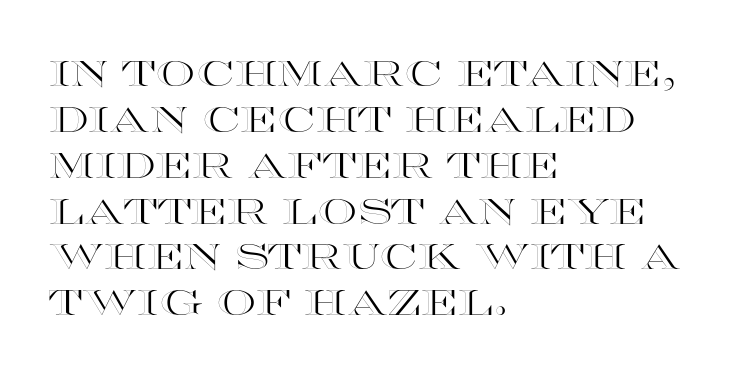
Every character sits straight up, as roman type does. The line-height multiplier appears to be the usual default. You could not count columns in this text — the font is proportionally spaced. In CSS terms this would be text-align: left. The rendering keeps characters at their native spacing. Check the space under the baseline: it is left empty.
